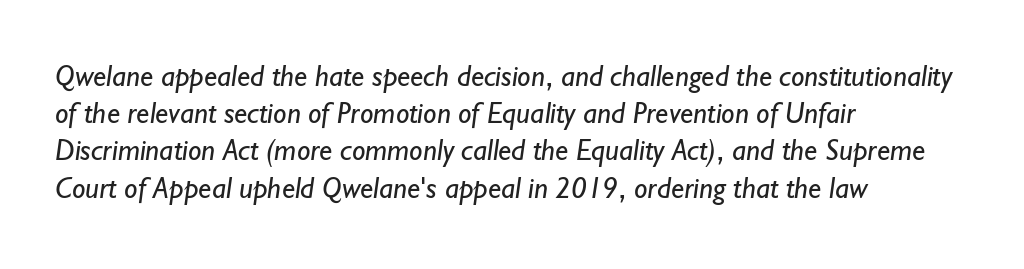
Q: Is the text bold? A: No.
Q: Is the typeface a serif or a sans-serif typeface? A: Sans-serif.
Q: Is the text underlined? A: No.
Q: How is the paragraph aligned? A: Left-aligned.
Q: Is the spacing between letters normal or unusually wide? A: Normal.
Q: Width (condensed, normal, or wide)? A: Normal.
Q: Stroke contrast? A: Low.
Q: x-height? A: Small.
Q: Monospaced? A: No.
